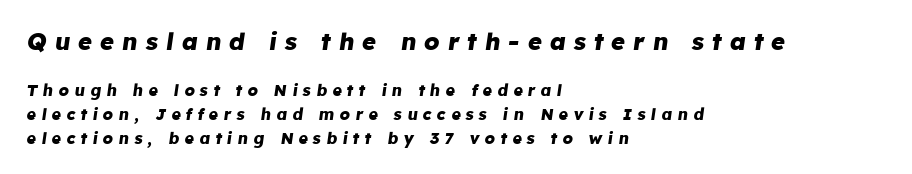
The image shows 24 px bold type, italic (leaning right); set left-aligned, normal line spacing (1.47x), unusually wide letter spacing (+0.33 em), not underlined; the first (top) block is 1.5x larger.
